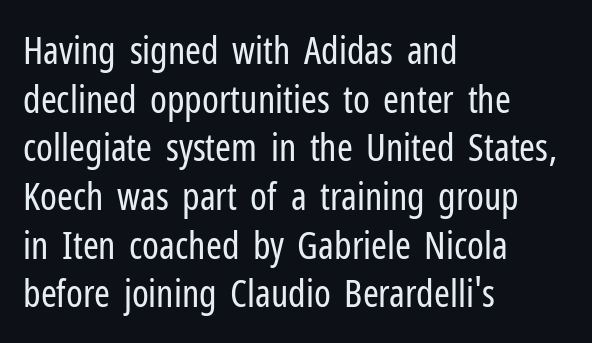
{"serif": "no", "italic": "no", "bold": "no", "weight": "regular", "width": "condensed", "stroke_contrast": "low", "x_height": "medium", "monospaced": "no", "underline": "no", "align": "left", "line_spacing": "normal", "line_spacing_ratio": 1.28, "letter_spacing": "normal", "letter_spacing_em": 0.0, "glyph_px": 38}
